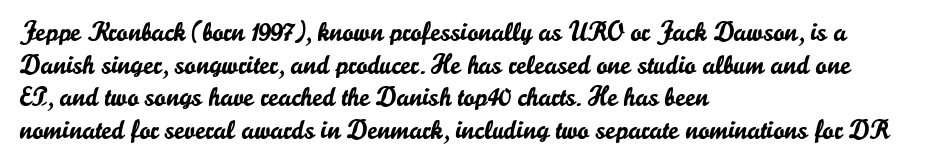
{"underline": "no", "align": "left", "line_spacing_ratio": 1.21, "letter_spacing": "normal", "letter_spacing_em": 0.0, "glyph_px": 27}
